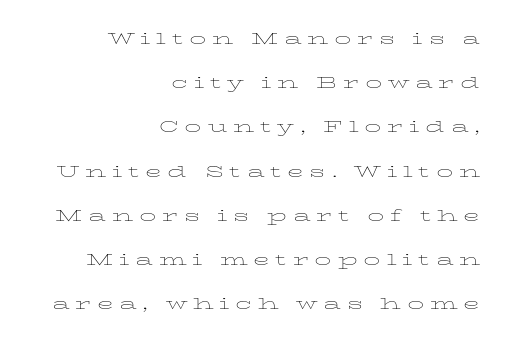
The image shows 22 px text type, upright; set right-aligned, loose line spacing (2.01x), unusually wide letter spacing (+0.26 em), not underlined.
